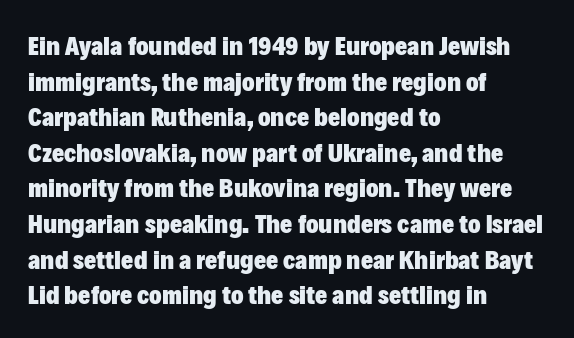
Descenders are the only things crossing below the line. Weight: bold. The tracking reads as untouched default to a designer's eye. A typesetter would mark this as roman, not italic.
